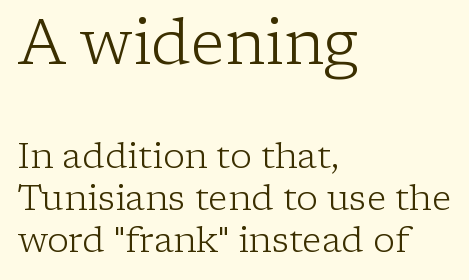
Only glyphs here, with clear space below each row. Typesetter's note — upper block bumped up in size, lower block left smaller. Varying glyph widths throughout — classic text-font behaviour. This sample uses an upright cut, with every glyph sitting square on the baseline. This is serif lettering, the kind often seen in printed books. Compared with typical body copy, the letter spacing here is the same.
